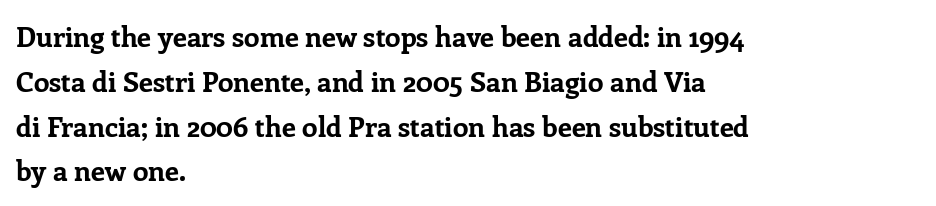
{"serif": "yes", "italic": "no", "bold": "yes", "weight": "bold", "width": "normal", "stroke_contrast": "low", "x_height": "medium", "monospaced": "no", "underline": "no", "align": "left", "line_spacing": "normal", "line_spacing_ratio": 1.6, "letter_spacing": "normal", "letter_spacing_em": 0.0, "glyph_px": 28}
